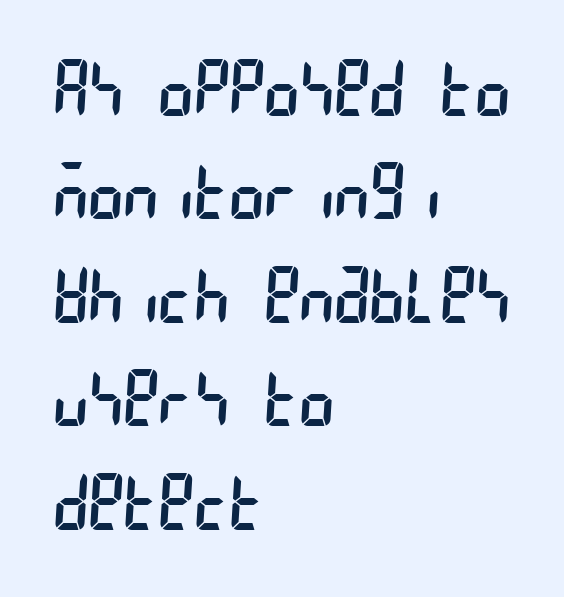
Observe the ordinary spacing: letters are neighbours, not strangers. Normally led — the rows are evenly, conventionally spaced. Any mark beneath the type? The region is blank. Horizontally, the lines are justified to the leading edge only. Regarding serifs, this sample does without them.
